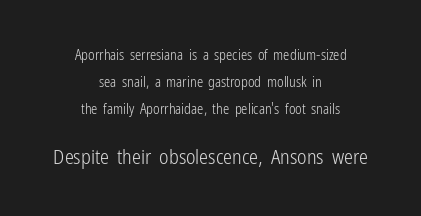
{"italic": "no", "bold": "no", "underline": "no", "align": "center", "line_spacing": "loose", "line_spacing_ratio": 1.93, "letter_spacing": "normal", "letter_spacing_em": 0.0, "larger_block": "second", "size_ratio": 1.43, "glyph_px": 20}
